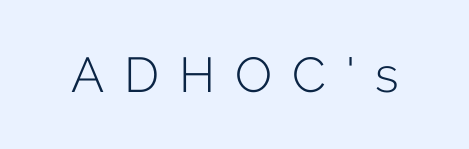
The image shows 49 px light sans-serif type, upright; set unusually wide letter spacing (+0.41 em), not underlined; low stroke contrast and a medium x-height.
